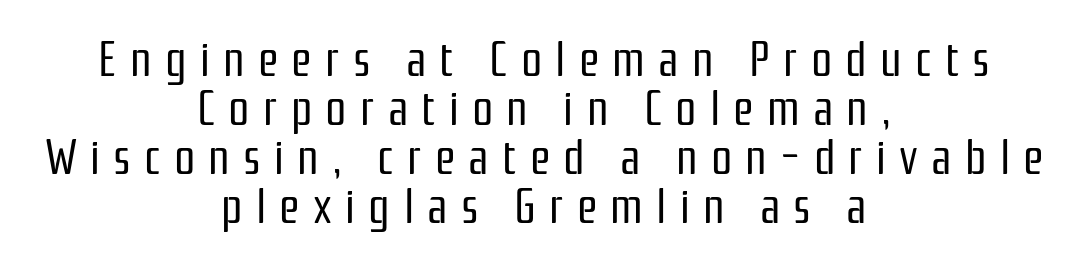
Unbolded letterforms with no extra heft. The rendering inserts visible extra space after every character. Do the letters lean? They stand straight. Has an underline been added? It has not. The passage is arranged like a title page — every line centered.
